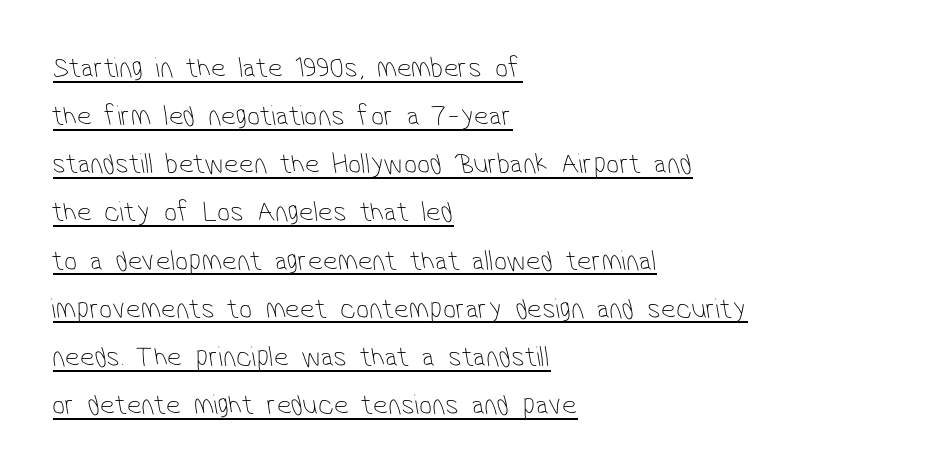
Q: Is the text bold? A: No.
Q: Is the typeface a serif or a sans-serif typeface? A: Sans-serif.
Q: Is the text underlined? A: Yes.
Q: How is the paragraph aligned? A: Left-aligned.
Q: Is the spacing between letters normal or unusually wide? A: Normal.
Q: Is the spacing between lines tight, normal or loose? A: Normal.
Q: Width (condensed, normal, or wide)? A: Condensed.
Q: Stroke contrast? A: Low.
Q: x-height? A: Medium.
Q: Monospaced? A: No.
